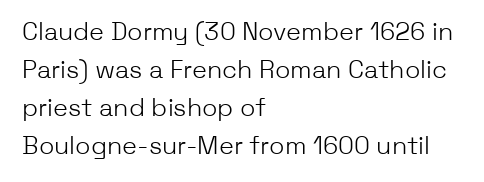
{"italic": "no", "bold": "no", "underline": "no", "align": "left", "line_spacing": "normal", "line_spacing_ratio": 1.52, "letter_spacing": "normal", "letter_spacing_em": 0.0, "glyph_px": 25}
